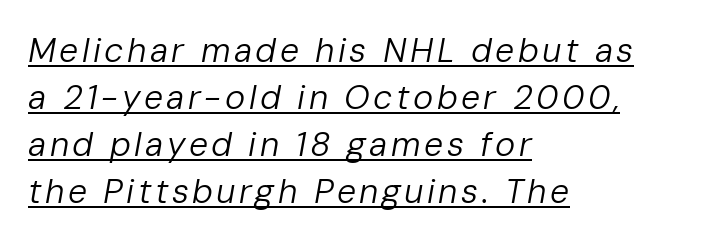
The image shows 34 px regular-weight type, italic (leaning right); set left-aligned, normal line spacing (1.38x), underlined; low stroke contrast and a medium x-height.
